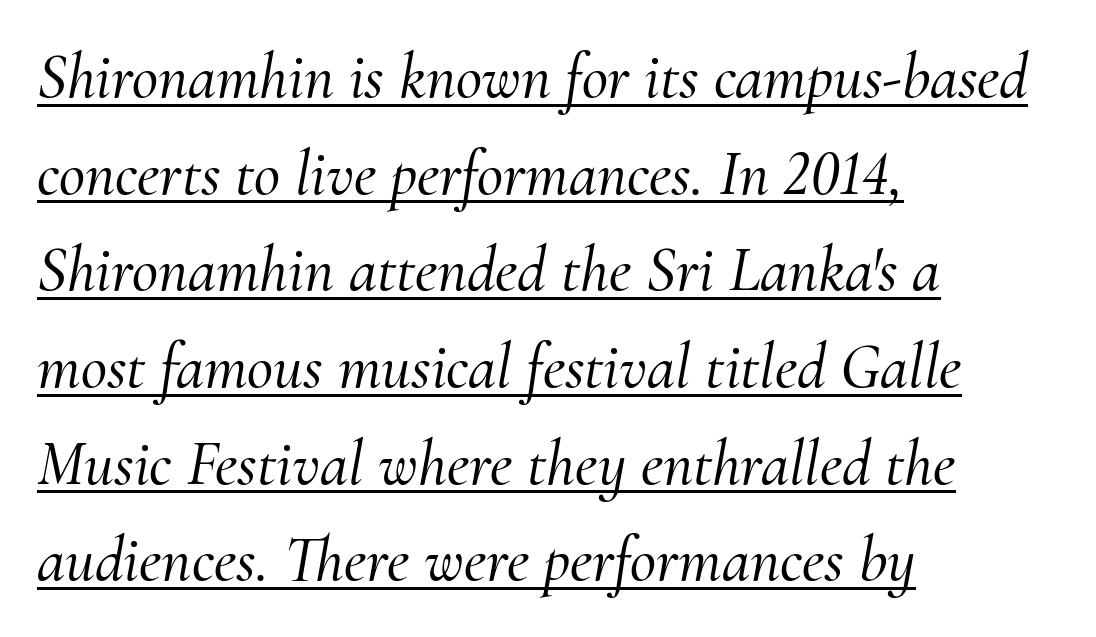
Looking at the ascenders, they clearly lean. You could not count columns in this text — the font is proportionally spaced. You can tell from the footed stems that serif type was used. Check the space under the baseline: a stroke is drawn there. No extra tracking has been applied to these lines. If you measured baseline to baseline, you'd find a middling distance.
